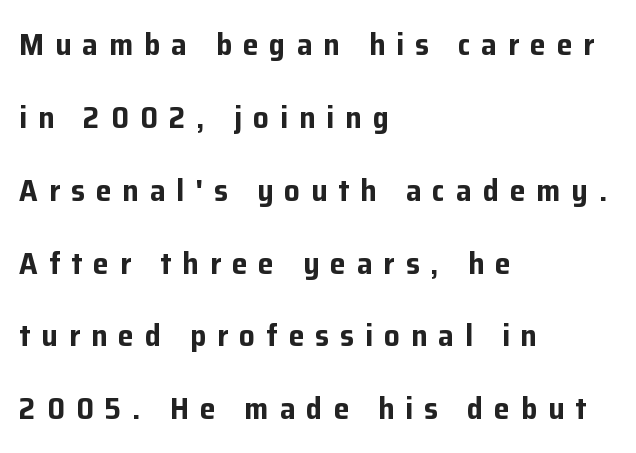
The image shows 31 px bold sans-serif type, upright; set left-aligned, loose line spacing (2.35x), unusually wide letter spacing (+0.36 em), not underlined; low stroke contrast and a medium x-height.
